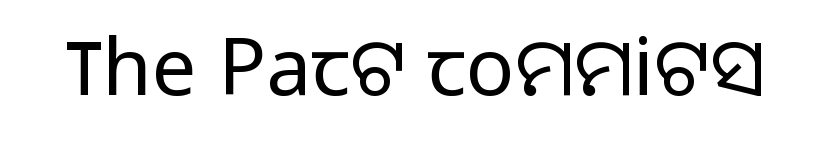
The image shows 80 px light sans-serif type, upright; set normal letter spacing, not underlined; low stroke contrast and a medium x-height.
